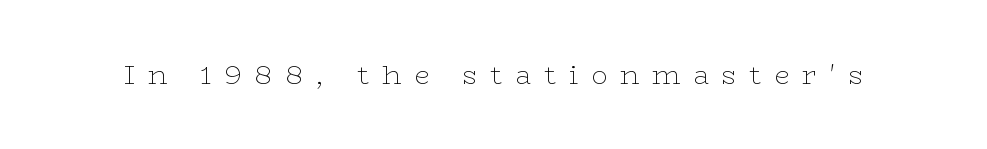
The space beneath each line is pristine and unruled. Designer's note — italics off, roman on. Tracking here is generous; glyphs stand well apart from one another. Letters have the restrained weight of plain body copy at most.
